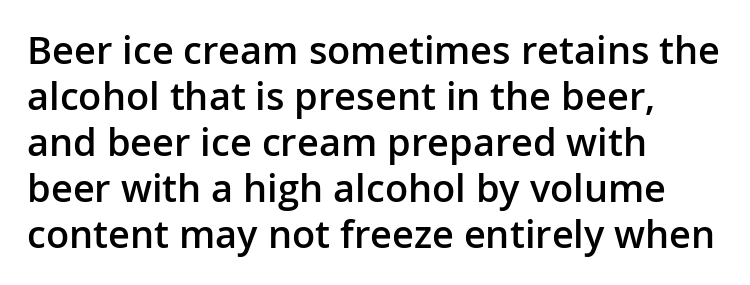
The image shows 38 px semibold sans-serif type, upright; set left-aligned, line spacing 1.21x, normal letter spacing, not underlined; low stroke contrast and a medium x-height.
